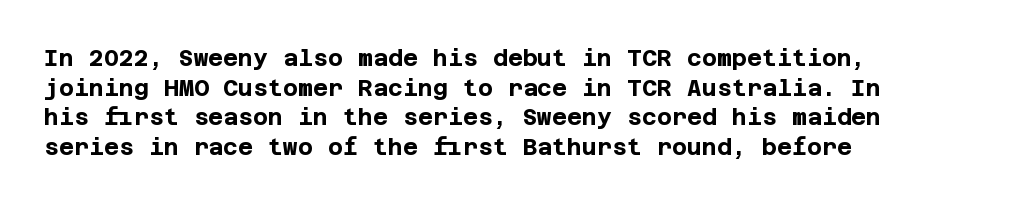
The image shows 23 px bold type, upright; set left-aligned, normal line spacing (1.29x), normal letter spacing, not underlined.
